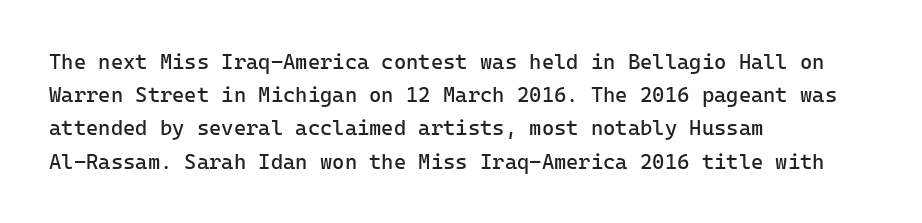
The image shows 21 px text type, upright; set left-aligned, normal line spacing (1.58x), normal letter spacing, not underlined.
